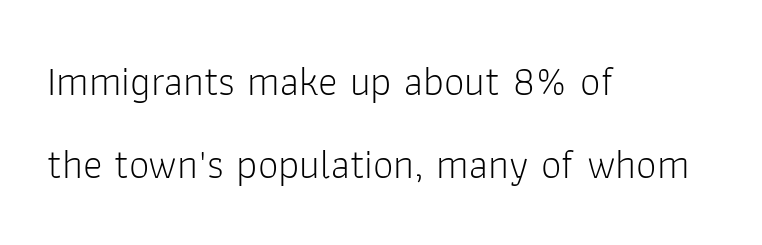
Q: Is the text bold? A: No.
Q: Is the text italic (slanted)? A: No, it is upright.
Q: Is the typeface a serif or a sans-serif typeface? A: Sans-serif.
Q: Is the text underlined? A: No.
Q: How is the paragraph aligned? A: Left-aligned.
Q: Is the spacing between letters normal or unusually wide? A: Normal.
Q: Is the spacing between lines tight, normal or loose? A: Loose.
Q: Width (condensed, normal, or wide)? A: Normal.
Q: Stroke contrast? A: Low.
Q: x-height? A: Medium.
Q: Monospaced? A: No.
